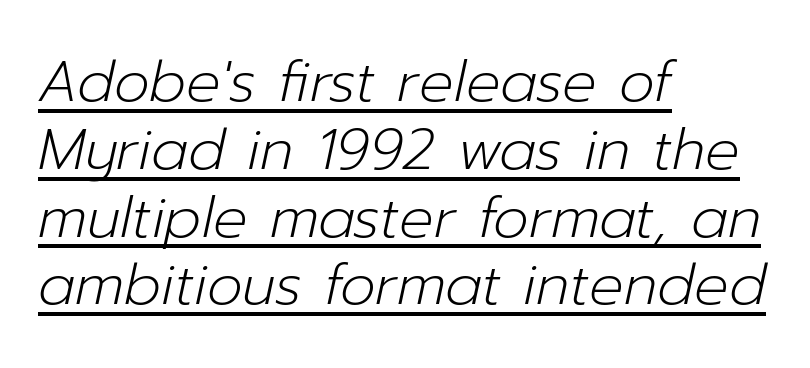
{"italic": "yes", "lean": "right", "slant_degrees": 12, "bold": "no", "weight": "light", "width": "normal", "stroke_contrast": "low", "x_height": "medium", "monospaced": "no", "underline": "yes", "align": "left", "line_spacing_ratio": 1.19, "letter_spacing": "normal", "letter_spacing_em": 0.0, "glyph_px": 57}
